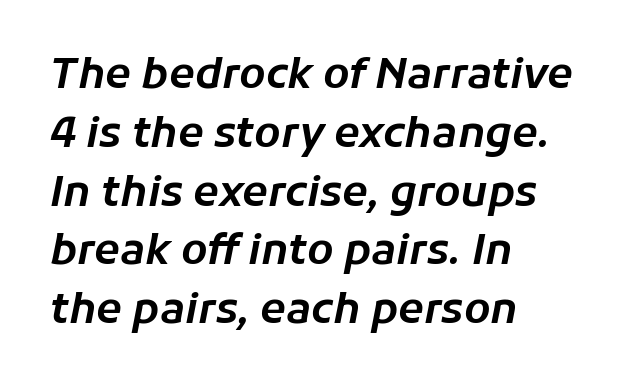
Q: Is the text italic (slanted)? A: Yes, it leans right by about 11 degrees.
Q: Is the text underlined? A: No.
Q: How is the paragraph aligned? A: Left-aligned.
Q: Is the spacing between letters normal or unusually wide? A: Normal.
Q: Is the spacing between lines tight, normal or loose? A: Normal.
Q: Width (condensed, normal, or wide)? A: Normal.
Q: Stroke contrast? A: Low.
Q: x-height? A: Medium.
Q: Monospaced? A: No.
